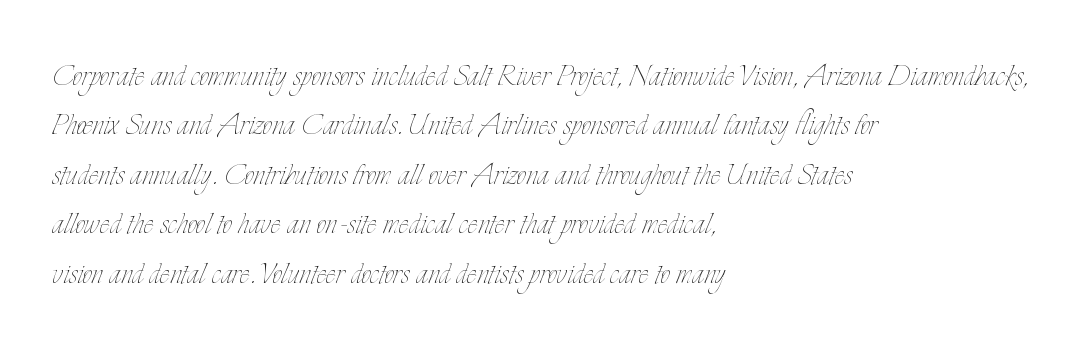
Q: Is the text bold? A: No.
Q: Is the text italic (slanted)? A: Yes.
Q: Is the text underlined? A: No.
Q: How is the paragraph aligned? A: Left-aligned.
Q: Is the spacing between letters normal or unusually wide? A: Normal.
Q: Is the spacing between lines tight, normal or loose? A: Normal.
Q: Width (condensed, normal, or wide)? A: Condensed.
Q: Stroke contrast? A: Low.
Q: x-height? A: Small.
Q: Monospaced? A: No.
